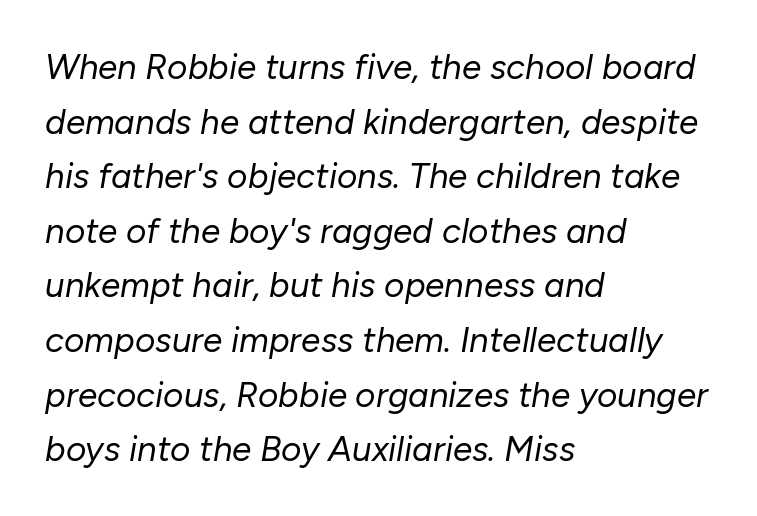
Varying glyph widths throughout — classic text-font behaviour. Successive baselines arrive at the customary interval. A quiet, ordinary-to-light weight characterises the typeface. Beneath every word, the page is bare.
